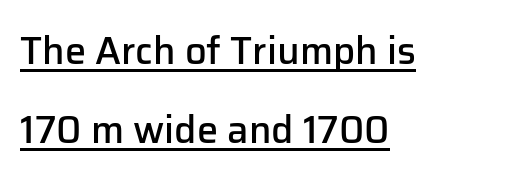
Q: Is the text bold? A: Semi-bold.
Q: Is the text italic (slanted)? A: No, it is upright.
Q: Is the typeface a serif or a sans-serif typeface? A: Sans-serif.
Q: Is the text underlined? A: Yes.
Q: How is the paragraph aligned? A: Left-aligned.
Q: Is the spacing between letters normal or unusually wide? A: Normal.
Q: Is the spacing between lines tight, normal or loose? A: Loose.
Q: Width (condensed, normal, or wide)? A: Normal.
Q: Stroke contrast? A: Low.
Q: x-height? A: Medium.
Q: Monospaced? A: No.
